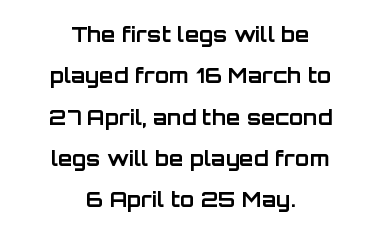
Nope, not italic — everything's standing straight. The compositor balanced each line on the midline. The strokes are fattened all the way to bold. Whoever set this chose breathing room over compactness in the vertical rhythm.
